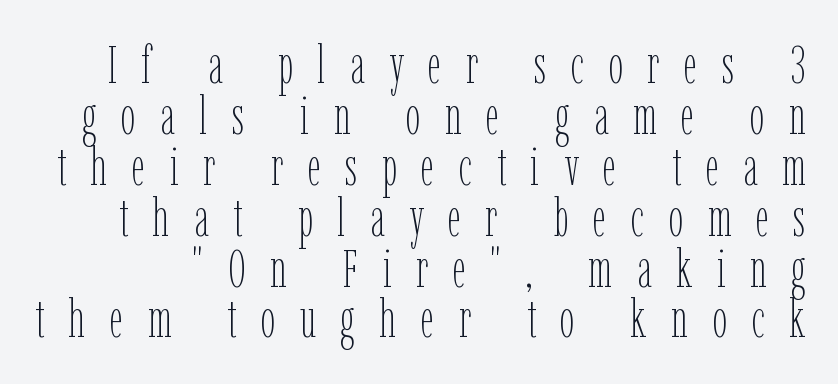
The image shows 53 px thin, condensed type, upright; set tight line spacing (0.96x), unusually wide letter spacing (+0.46 em), not underlined; low stroke contrast and a medium x-height.
